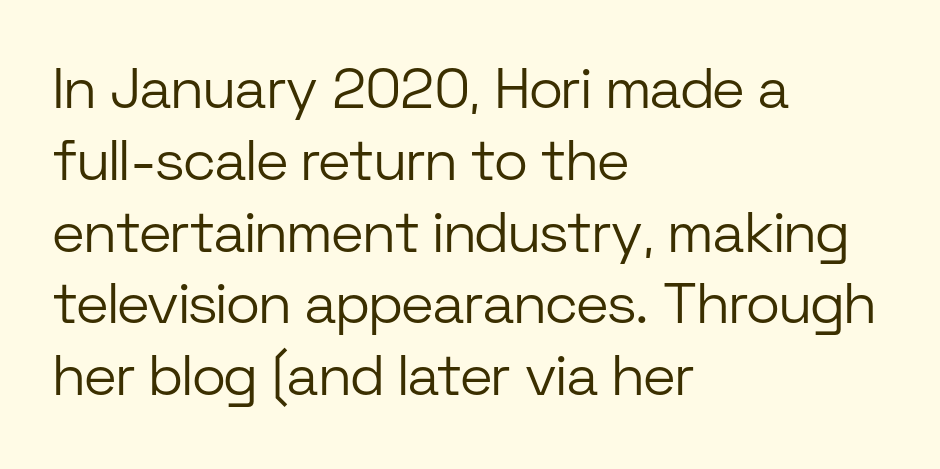
Just letters on the line, the space beneath them empty. The paragraph shown leans on its left margin. Each letter keeps its own natural width here, so spacing adapts to shape. Letter spacing: default. One glance says typical: line gaps are just what's usual.
